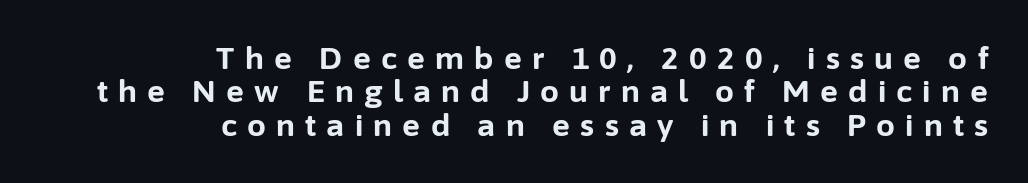
{"serif": "no", "italic": "no", "bold": "yes", "weight": "bold", "width": "normal", "stroke_contrast": "low", "x_height": "medium", "monospaced": "no", "underline": "no", "align": "right", "line_spacing": "tight", "line_spacing_ratio": 1.11, "letter_spacing": "wide", "letter_spacing_em": 0.34, "glyph_px": 30}
